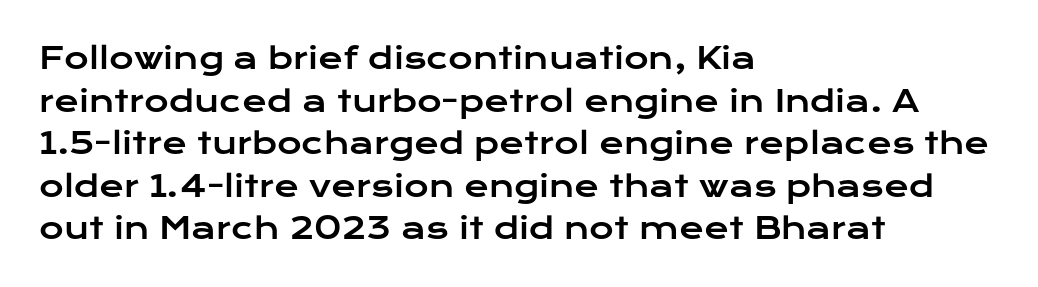
The image shows 30 px wide sans-serif type, upright; set left-aligned, normal line spacing (1.42x), normal letter spacing, not underlined; low stroke contrast and a medium x-height.
